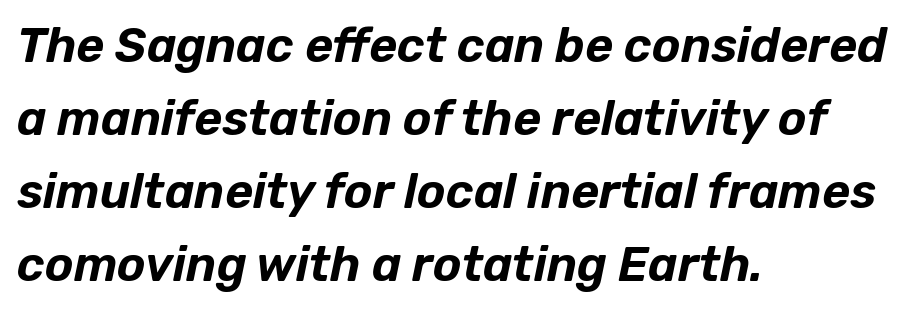
{"italic": "yes", "lean": "right", "slant_degrees": 12, "width": "normal", "stroke_contrast": "low", "x_height": "medium", "monospaced": "no", "underline": "no", "align": "left", "line_spacing": "normal", "line_spacing_ratio": 1.52, "letter_spacing": "normal", "letter_spacing_em": 0.0, "glyph_px": 48}
